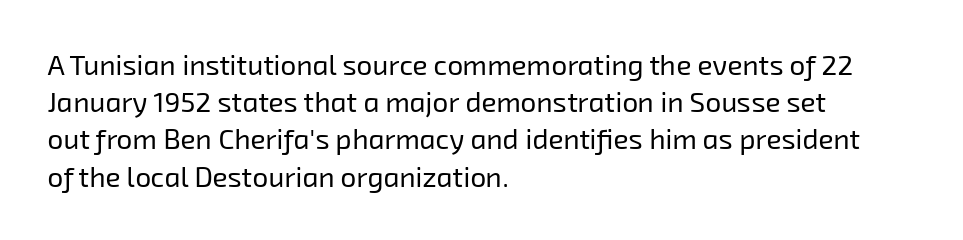
{"serif": "no", "bold": "no", "weight": "regular", "width": "normal", "stroke_contrast": "low", "x_height": "medium", "monospaced": "no", "underline": "no", "align": "left", "line_spacing": "normal", "line_spacing_ratio": 1.33, "letter_spacing": "normal", "letter_spacing_em": 0.0, "glyph_px": 28}
